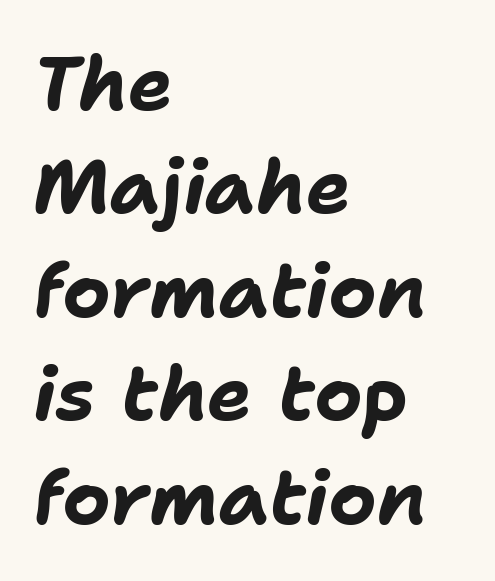
Caption: multi-line text, flush left, ragged right. How would I describe the line gaps? Plain and ordinary. Underlining? Definitely not there. Observe the ordinary spacing: letters are neighbours, not strangers.
